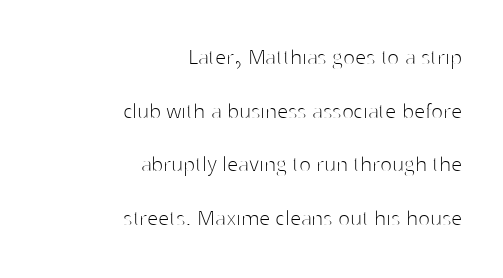
Q: Is the text bold? A: No.
Q: Is the text italic (slanted)? A: No, it is upright.
Q: Is the text underlined? A: No.
Q: How is the paragraph aligned? A: Right-aligned.
Q: Is the spacing between letters normal or unusually wide? A: Normal.
Q: Is the spacing between lines tight, normal or loose? A: Loose.
